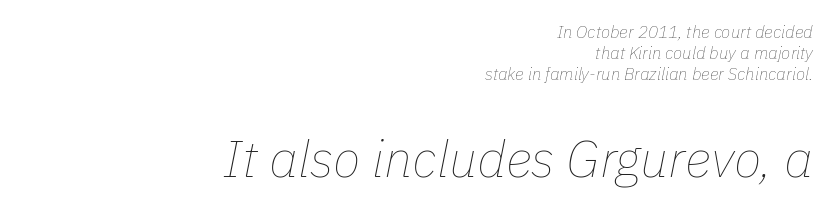
The image shows 51 px thin type, italic (leaning right); set right-aligned, line spacing 1.23x, normal letter spacing, not underlined; the second (bottom) block is 3.0x larger; low stroke contrast and a medium x-height.
